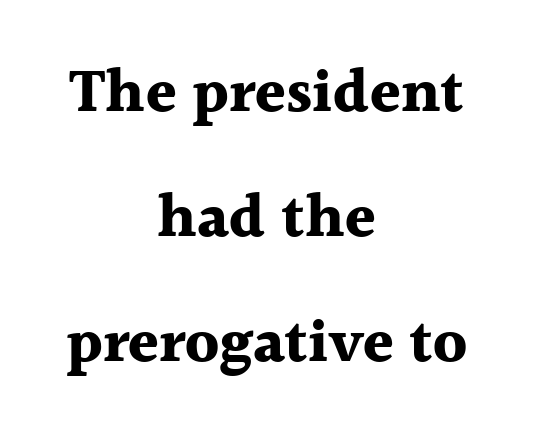
The tracking reads as untouched default to a designer's eye. The font's upright variant was chosen for this text. Do the characters align in a grid? No, the font is proportional. Notice how thick the strokes are: this is what a full bold looks like. These lines are centered, leaving both edges ragged.
